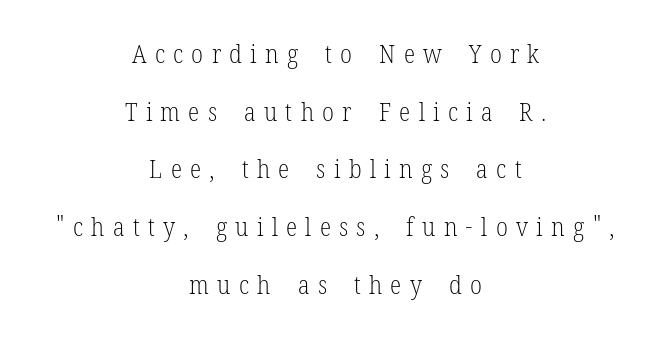
{"italic": "no", "bold": "no", "underline": "no", "align": "center", "line_spacing": "loose", "line_spacing_ratio": 2.22, "letter_spacing": "wide", "letter_spacing_em": 0.32, "glyph_px": 26}
